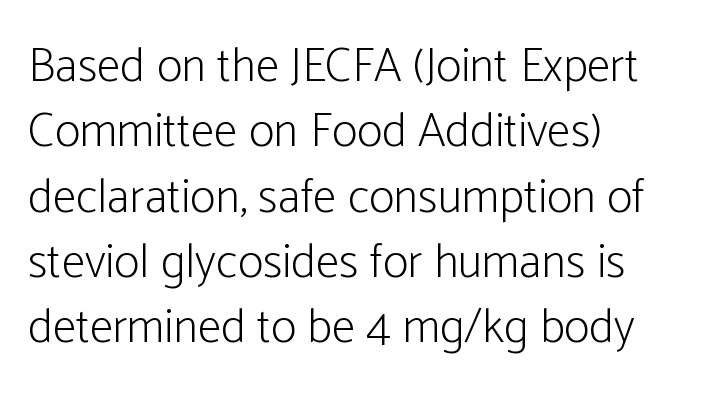
The image shows 48 px light, condensed sans-serif type, upright; set left-aligned, normal line spacing (1.36x), normal letter spacing, not underlined; low stroke contrast and a medium x-height.
